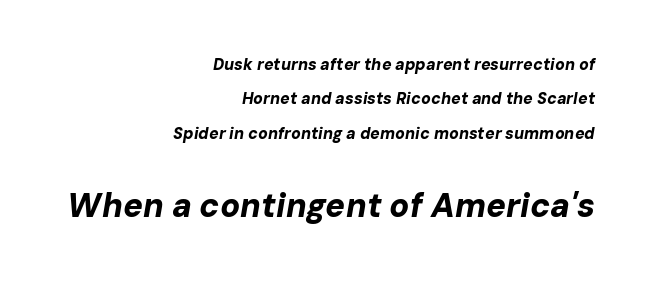
A dark, heavy texture on the line: the type is bold. Teacher's note: observe the even right margin — that is flush-right alignment. There is no visible air inserted between adjacent glyphs. Emphasis-style slanted type is in use.
